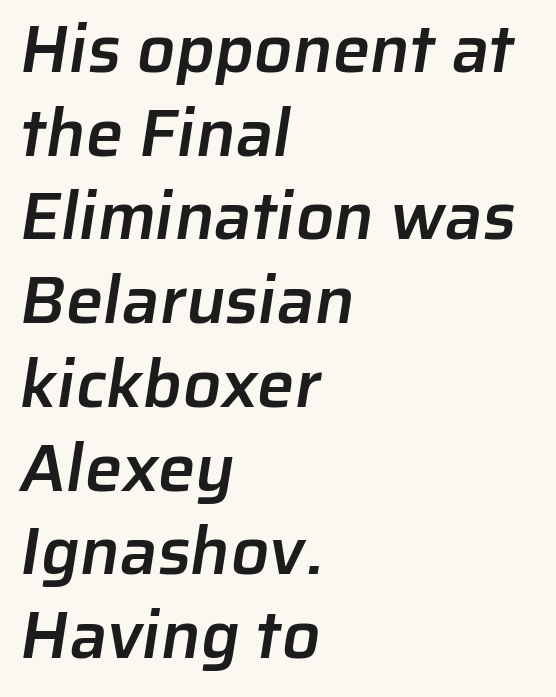
Q: Is the text bold? A: Semi-bold.
Q: Is the typeface a serif or a sans-serif typeface? A: Sans-serif.
Q: Is the text underlined? A: No.
Q: How is the paragraph aligned? A: Left-aligned.
Q: Is the spacing between letters normal or unusually wide? A: Normal.
Q: Is the spacing between lines tight, normal or loose? A: Normal.
Q: Width (condensed, normal, or wide)? A: Normal.
Q: Stroke contrast? A: Low.
Q: x-height? A: Medium.
Q: Monospaced? A: No.
